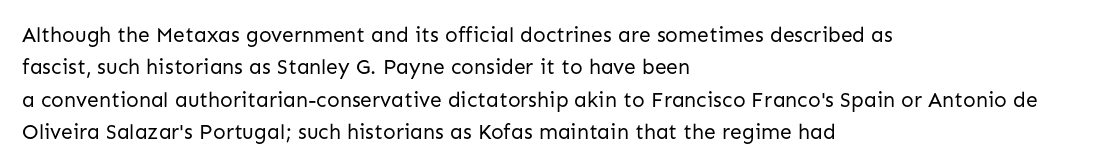
Words float on clear page, feet unadorned. Letters have the restrained weight of plain body copy at most. Horizontal alignment here is leftward, the default for most running prose. Whoever set this chose a conventional vertical rhythm. This sample uses an upright cut, with every glyph sitting square on the baseline.
